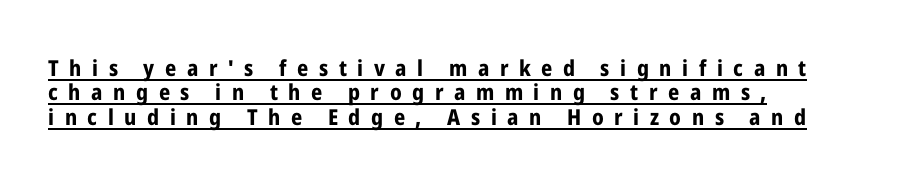
The image shows 22 px bold type, upright; set left-aligned, tight line spacing (1.11x), unusually wide letter spacing (+0.48 em), underlined.
